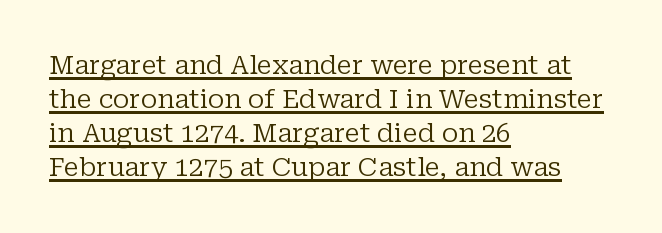
Decoration check: the copy is underlined. No extra ink here — the face is not bold. Every row of glyphs begins at an identical x-position on the left. This rendering leaves character spacing at its baseline value. Every character sits straight up, as roman type does.
